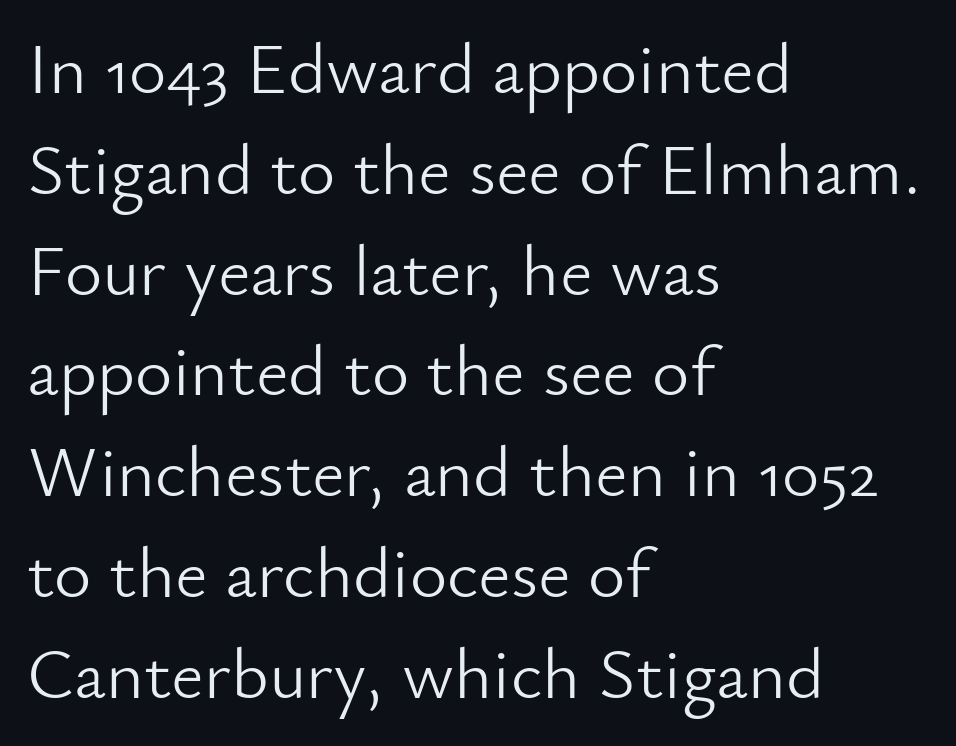
A typesetter would label this face a sans. Glance below the letters and you will spot only blank space. The letters stand upright; this is a roman face. Spacing verdict: proportional, widths tailored to each character. A normal amount of white space separates one row of letters from the next.
